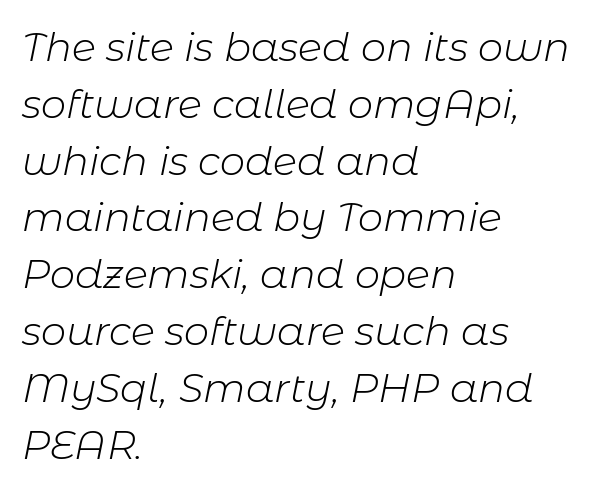
{"italic": "yes", "lean": "right", "slant_degrees": 11, "bold": "no", "weight": "light", "width": "normal", "stroke_contrast": "low", "x_height": "medium", "monospaced": "no", "underline": "no", "align": "left", "line_spacing": "normal", "line_spacing_ratio": 1.42, "letter_spacing": "normal", "letter_spacing_em": 0.0, "glyph_px": 40}
